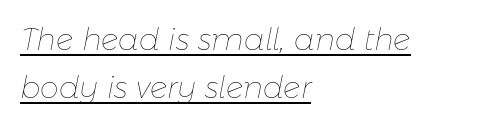
Q: Is the text bold? A: No.
Q: Is the text italic (slanted)? A: Yes, it leans right by about 11 degrees.
Q: Is the text underlined? A: Yes.
Q: How is the paragraph aligned? A: Left-aligned.
Q: Is the spacing between letters normal or unusually wide? A: Normal.
Q: Is the spacing between lines tight, normal or loose? A: Normal.
Q: Width (condensed, normal, or wide)? A: Normal.
Q: Stroke contrast? A: Low.
Q: x-height? A: Medium.
Q: Monospaced? A: No.
